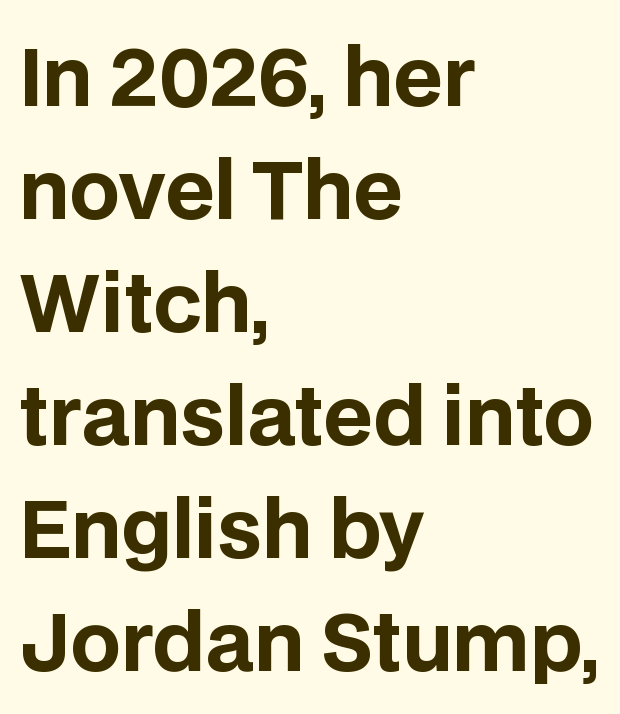
The image shows 79 px bold sans-serif type, upright; set left-aligned, normal line spacing (1.43x), normal letter spacing, not underlined; low stroke contrast and a large x-height.
